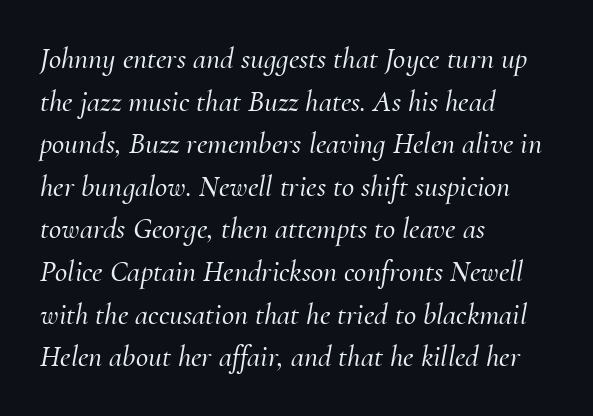
Q: Is the text italic (slanted)? A: Yes, it leans right by about 10 degrees.
Q: Is the typeface a serif or a sans-serif typeface? A: Serif.
Q: Is the text underlined? A: No.
Q: How is the paragraph aligned? A: Left-aligned.
Q: Is the spacing between letters normal or unusually wide? A: Normal.
Q: Is the spacing between lines tight, normal or loose? A: Normal.
Q: Width (condensed, normal, or wide)? A: Normal.
Q: Stroke contrast? A: Medium.
Q: x-height? A: Small.
Q: Monospaced? A: No.
